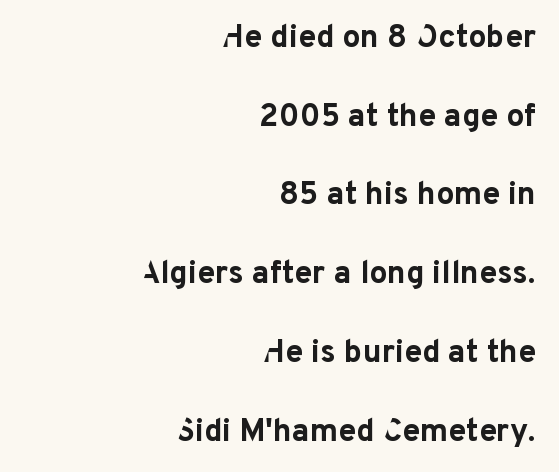
The image shows 32 px bold sans-serif type, upright; set right-aligned, loose line spacing (2.46x), normal letter spacing, not underlined; low stroke contrast and a medium x-height.
